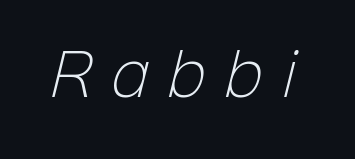
Q: Is the text bold? A: No.
Q: Is the typeface a serif or a sans-serif typeface? A: Sans-serif.
Q: Is the text underlined? A: No.
Q: Is the spacing between letters normal or unusually wide? A: Unusually wide.
Q: Width (condensed, normal, or wide)? A: Normal.
Q: Stroke contrast? A: Low.
Q: x-height? A: Medium.
Q: Monospaced? A: No.
